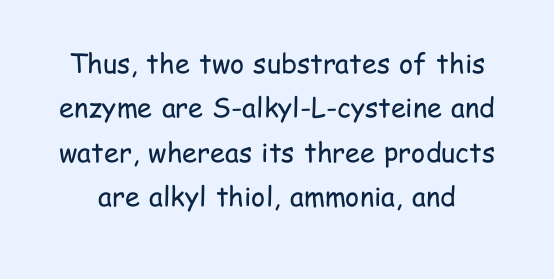
The baseline area is clear. A typesetter would mark this as roman, not italic. Rows of type keep a routine distance in the vertical direction. Inter-character spacing is left at the font's built-in metrics. Think standard paragraph weight, or any step lighter than that.
